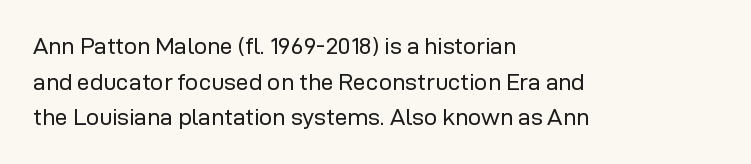
Q: Is the text bold? A: No.
Q: Is the text italic (slanted)? A: No, it is upright.
Q: Is the text underlined? A: No.
Q: How is the paragraph aligned? A: Left-aligned.
Q: Is the spacing between letters normal or unusually wide? A: Normal.
Q: Is the spacing between lines tight, normal or loose? A: Normal.
